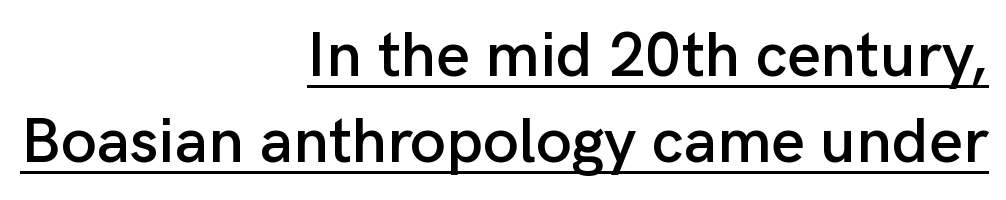
The typography opts for an upright posture over an oblique one. Typeset ragged left — the right edge is the straight one. Notice how a bar underscores the lettering throughout. This sample uses plain, unmodified letter spacing.
